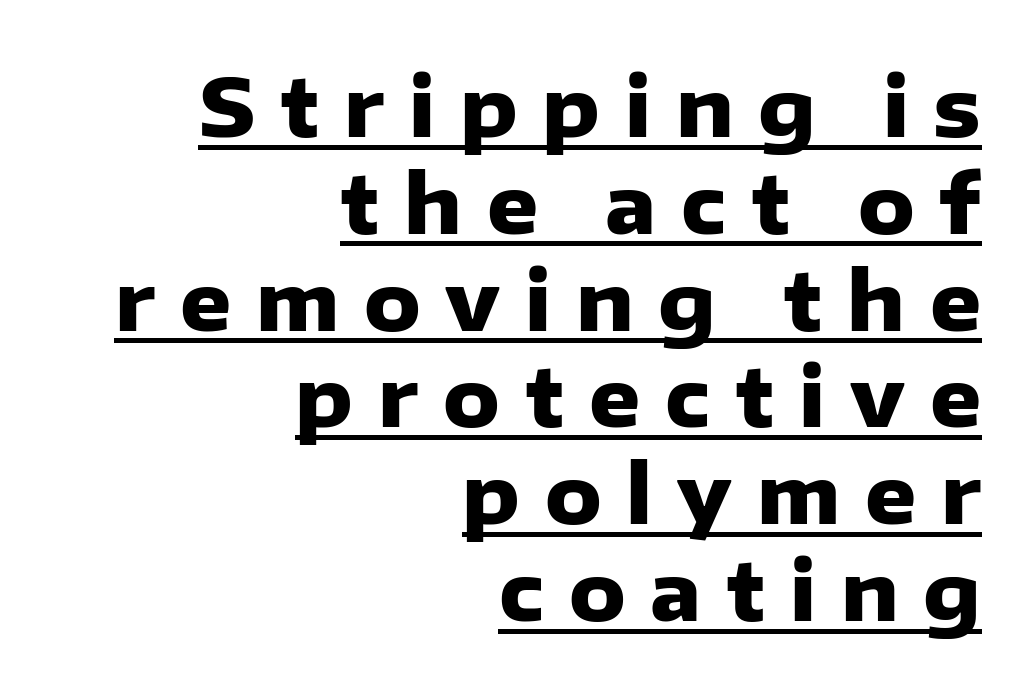
Every stem runs plumb, perpendicular to the baseline. The rendering inserts visible extra space after every character. Looks like regular typesetting: each glyph gets only the width it needs. This sample uses a sans-serif face. Honestly, the underline is the first thing you notice here.
